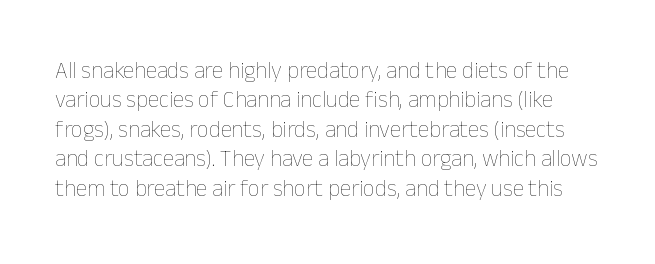
The image shows 23 px text type, upright; set normal line spacing (1.28x), normal letter spacing, not underlined.
